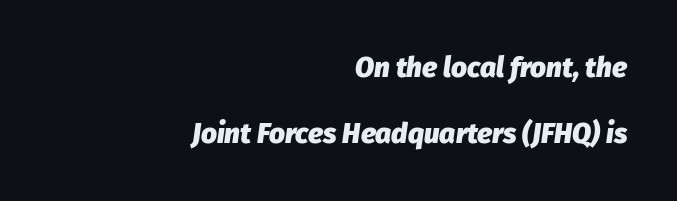
{"italic": "yes", "lean": "right", "slant_degrees": 8, "bold": "yes", "weight": "heavy", "width": "normal", "stroke_contrast": "low", "x_height": "medium", "monospaced": "no", "underline": "no", "align": "right", "line_spacing": "loose", "line_spacing_ratio": 2.34, "letter_spacing": "normal", "letter_spacing_em": 0.0, "glyph_px": 28}
